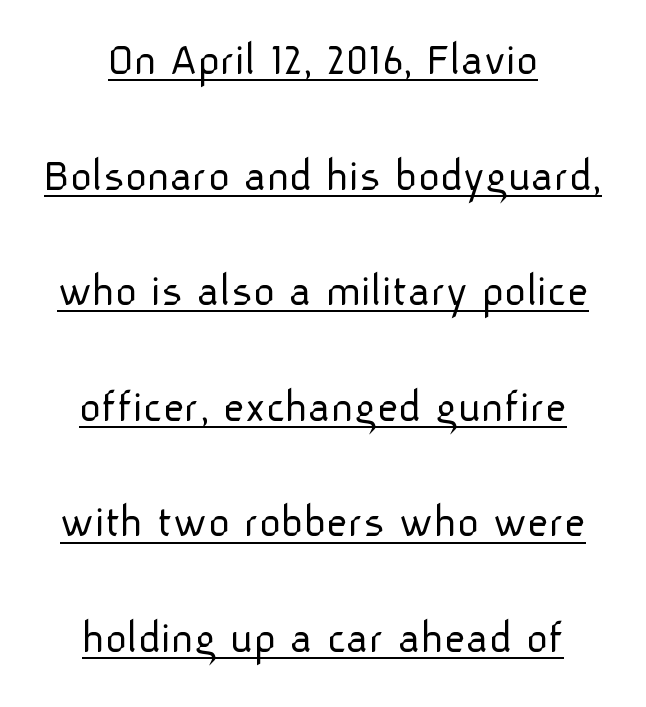
Q: Is the text bold? A: No.
Q: Is the text italic (slanted)? A: No, it is upright.
Q: Is the typeface a serif or a sans-serif typeface? A: Sans-serif.
Q: Is the text underlined? A: Yes.
Q: Is the spacing between letters normal or unusually wide? A: Normal.
Q: Is the spacing between lines tight, normal or loose? A: Loose.
Q: Width (condensed, normal, or wide)? A: Normal.
Q: Stroke contrast? A: Low.
Q: x-height? A: Medium.
Q: Monospaced? A: No.
